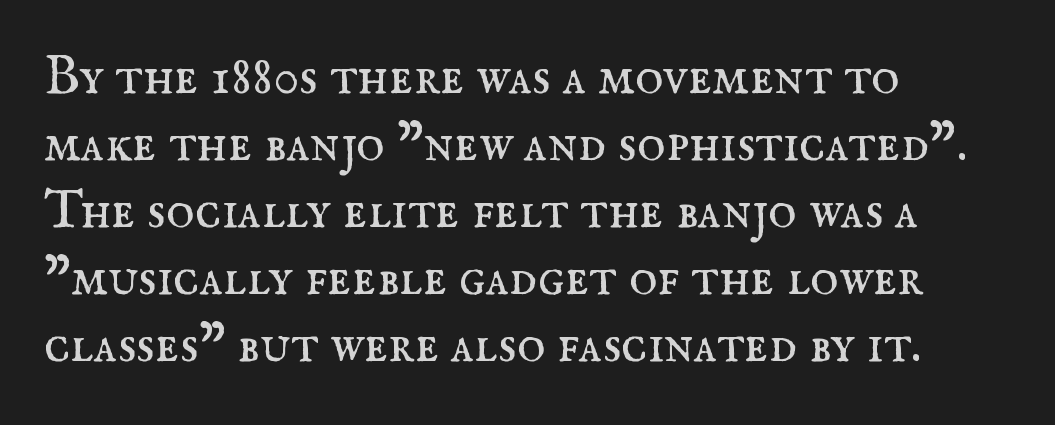
The image shows 54 px regular-weight serif type, upright; set left-aligned, line spacing 1.24x, normal letter spacing, not underlined; medium stroke contrast and a small x-height.
